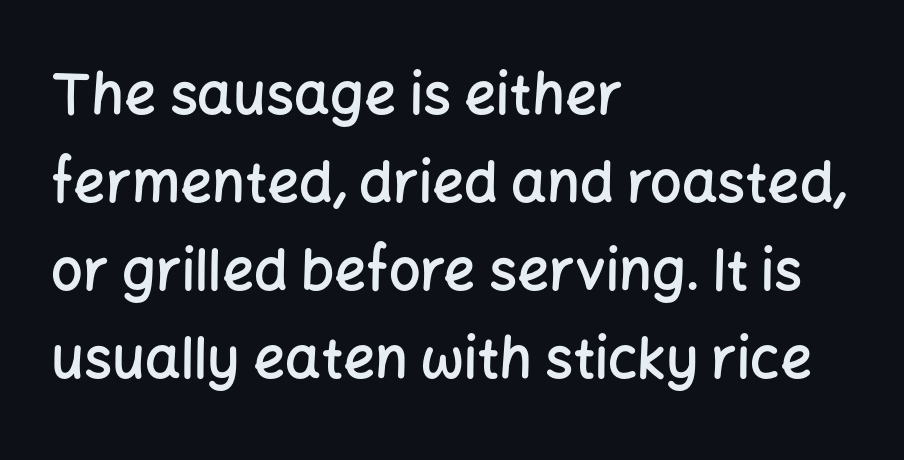
Underlining? Definitely not there. Line starts are locked; line ends wander. Stroke thickness is moderately raised; the sample reads as semibold. A normal amount of white space separates one row of letters from the next. Is this a fixed-width face? No — the glyphs have proportional, varying widths. Caption: standard tracking, unaltered.
